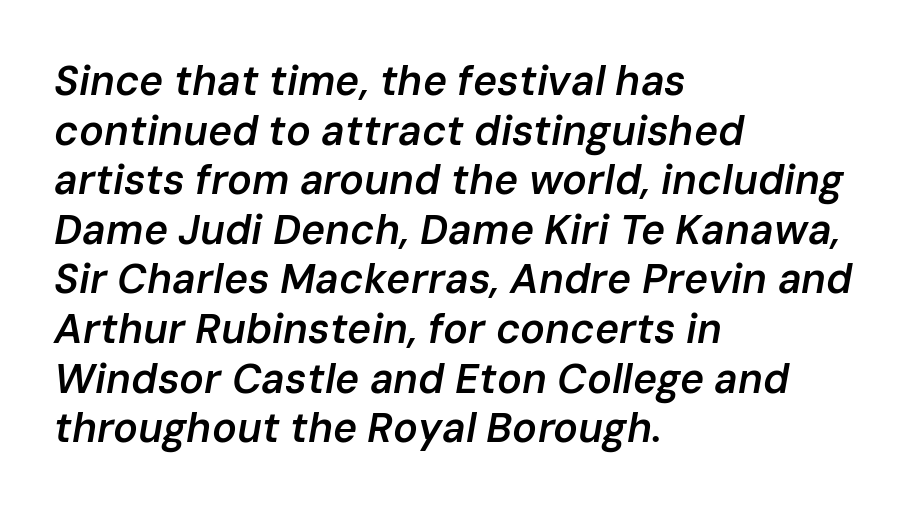
The image shows 41 px semibold type, italic (leaning right); set left-aligned, line spacing 1.21x, normal letter spacing, not underlined; low stroke contrast and a medium x-height.
